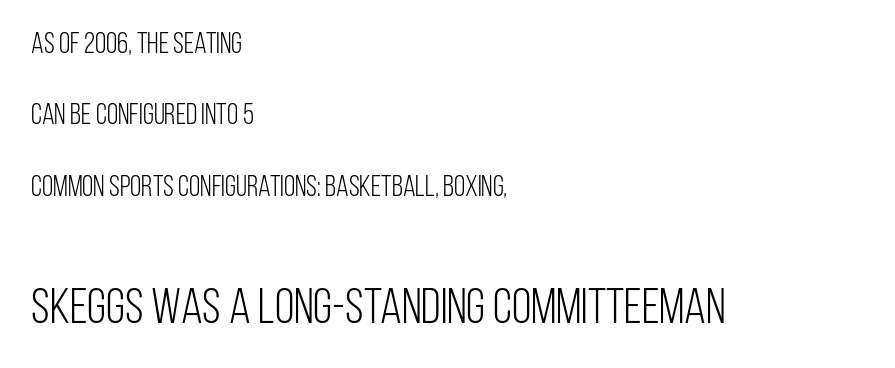
The rendering keeps characters at their native spacing. Which chunk is bigger? The second one — the bottom block dwarfs the top. Clear beneath every line of the passage. Each stroke keeps to a modest, everyday thickness or less. Reading down the column, the eye jumps a long way to each next line.
